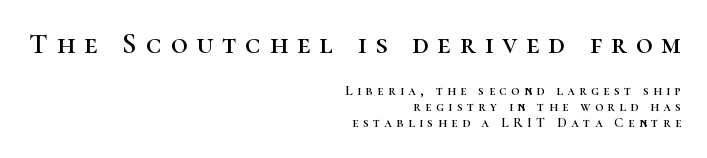
Q: Is the text italic (slanted)? A: No, it is upright.
Q: Is the typeface a serif or a sans-serif typeface? A: Serif.
Q: Is the text underlined? A: No.
Q: How is the paragraph aligned? A: Right-aligned.
Q: Is the spacing between letters normal or unusually wide? A: Unusually wide.
Q: Is the spacing between lines tight, normal or loose? A: Tight.
Q: Which block of text is set in a larger size, the first (top) or the second (bottom)? A: The first (top) one.
Q: Width (condensed, normal, or wide)? A: Normal.
Q: Stroke contrast? A: High.
Q: x-height? A: Medium.
Q: Monospaced? A: No.
